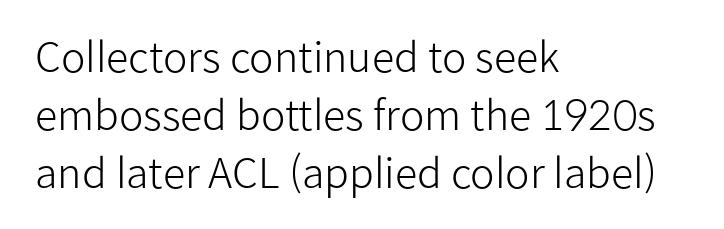
These glyphs show unthickened strokes, regular width or finer. Standard letterfit; no display-style spreading of the glyphs. Is there much room between lines? A standard amount, neither cramped nor airy. Line beginnings align vertically; line endings do not. The passage shown is not underscored anywhere.
